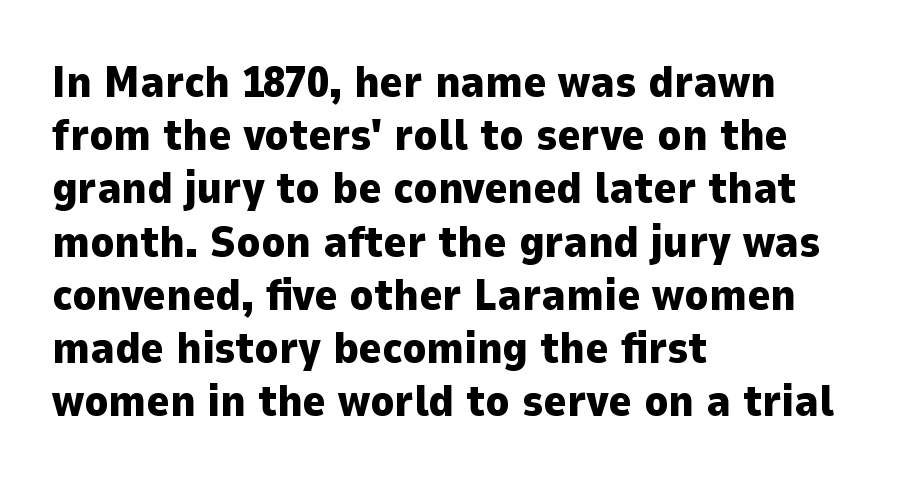
Q: Is the text bold? A: Yes.
Q: Is the text italic (slanted)? A: No, it is upright.
Q: Is the typeface a serif or a sans-serif typeface? A: Sans-serif.
Q: Is the text underlined? A: No.
Q: How is the paragraph aligned? A: Left-aligned.
Q: Is the spacing between letters normal or unusually wide? A: Normal.
Q: Width (condensed, normal, or wide)? A: Normal.
Q: Stroke contrast? A: Low.
Q: x-height? A: Medium.
Q: Monospaced? A: No.
